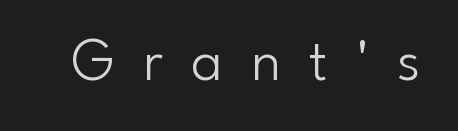
On a weight scale, this lands at 450 or below. In terms of posture, this sample is upright. This sample uses expanded letter spacing, leaving extra air between glyphs. The characters display no serif detailing; their extremities are plain. Glance below the letters and you will spot only blank space. You could not count columns in this text — the font is proportionally spaced.
